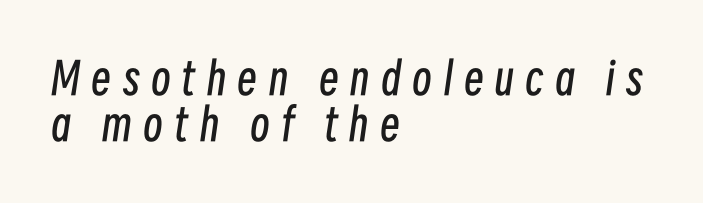
Q: Is the text bold? A: No.
Q: Is the text italic (slanted)? A: Yes, it leans right by about 8 degrees.
Q: Is the text underlined? A: No.
Q: How is the paragraph aligned? A: Left-aligned.
Q: Is the spacing between letters normal or unusually wide? A: Unusually wide.
Q: Is the spacing between lines tight, normal or loose? A: Tight.
Q: Width (condensed, normal, or wide)? A: Condensed.
Q: Stroke contrast? A: Low.
Q: x-height? A: Medium.
Q: Monospaced? A: No.
